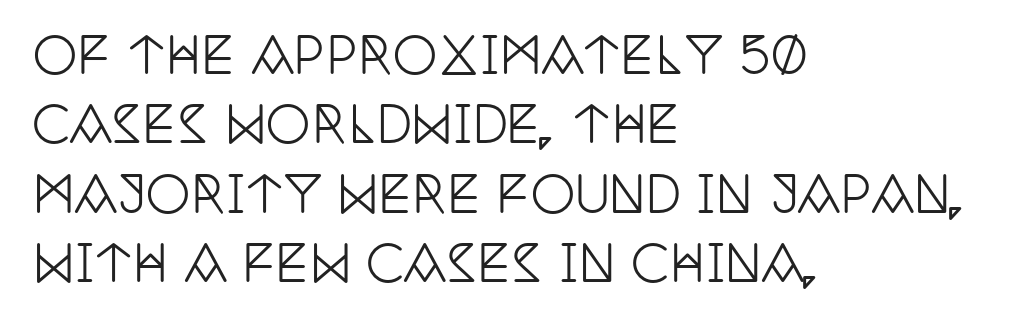
The image shows 50 px condensed serif type, upright; set left-aligned, normal line spacing (1.39x), normal letter spacing, not underlined; low stroke contrast and a large x-height.
